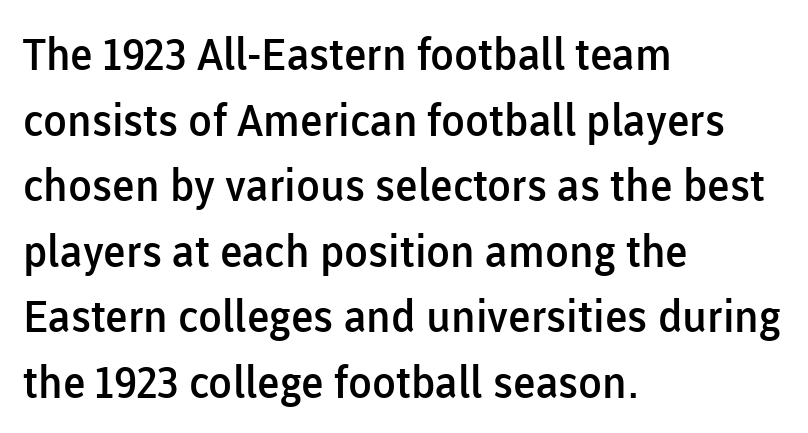
Q: Is the text bold? A: Semi-bold.
Q: Is the text italic (slanted)? A: No, it is upright.
Q: Is the typeface a serif or a sans-serif typeface? A: Sans-serif.
Q: Is the text underlined? A: No.
Q: How is the paragraph aligned? A: Left-aligned.
Q: Is the spacing between letters normal or unusually wide? A: Normal.
Q: Is the spacing between lines tight, normal or loose? A: Normal.
Q: Width (condensed, normal, or wide)? A: Normal.
Q: Stroke contrast? A: Low.
Q: x-height? A: Medium.
Q: Monospaced? A: No.
